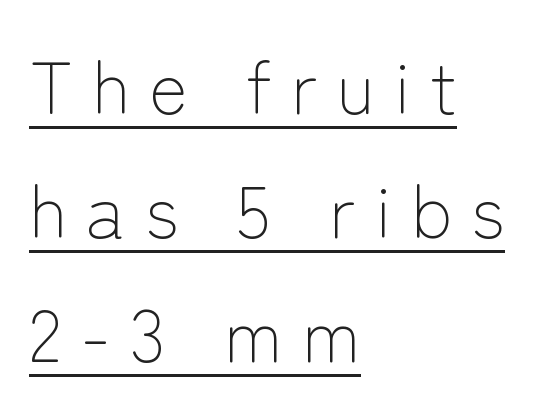
The image shows 73 px light sans-serif type, upright; set left-aligned, normal line spacing (1.7x), unusually wide letter spacing (+0.26 em), underlined; low stroke contrast and a medium x-height.
